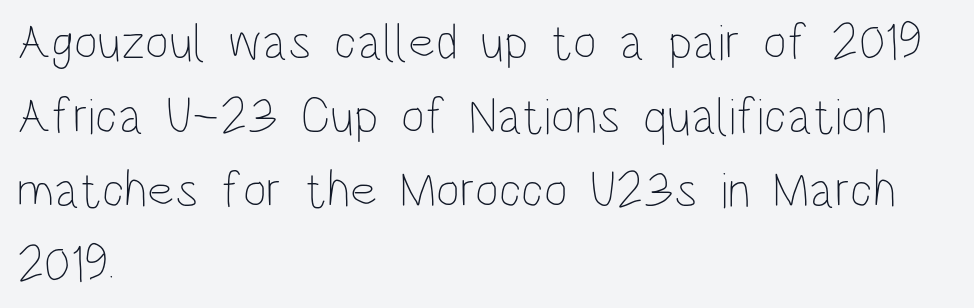
{"italic": "no", "bold": "no", "weight": "thin", "width": "condensed", "stroke_contrast": "low", "x_height": "large", "monospaced": "no", "underline": "no", "align": "left", "line_spacing": "normal", "line_spacing_ratio": 1.45, "letter_spacing": "normal", "letter_spacing_em": 0.0, "glyph_px": 51}
